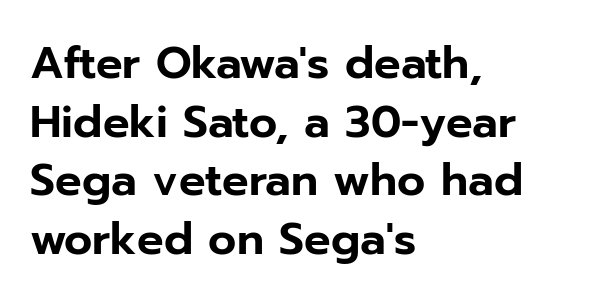
Q: Is the text italic (slanted)? A: No, it is upright.
Q: Is the typeface a serif or a sans-serif typeface? A: Sans-serif.
Q: Is the text underlined? A: No.
Q: How is the paragraph aligned? A: Left-aligned.
Q: Is the spacing between letters normal or unusually wide? A: Normal.
Q: Is the spacing between lines tight, normal or loose? A: Normal.
Q: Width (condensed, normal, or wide)? A: Normal.
Q: Stroke contrast? A: Low.
Q: x-height? A: Medium.
Q: Monospaced? A: No.
